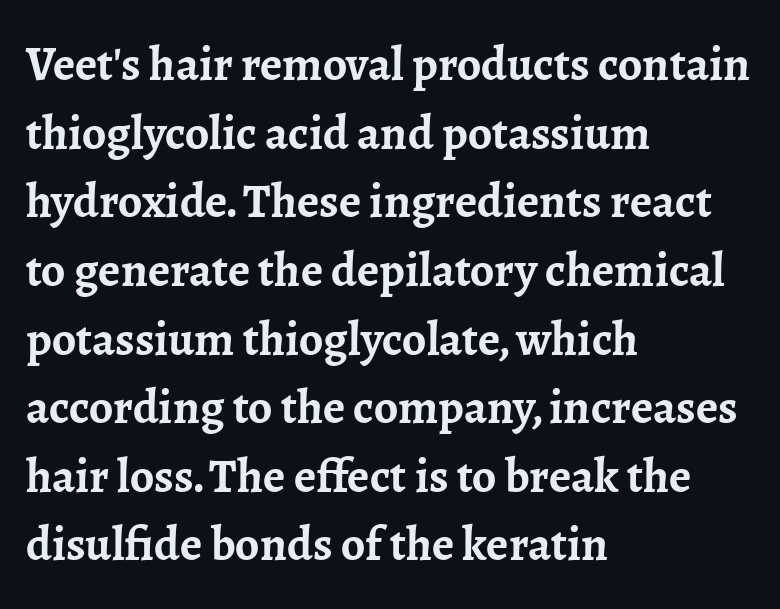
{"serif": "yes", "italic": "no", "bold": "yes", "weight": "semibold", "width": "normal", "stroke_contrast": "low", "x_height": "medium", "monospaced": "no", "underline": "no", "align": "left", "line_spacing": "normal", "line_spacing_ratio": 1.43, "letter_spacing": "normal", "letter_spacing_em": 0.0, "glyph_px": 48}
